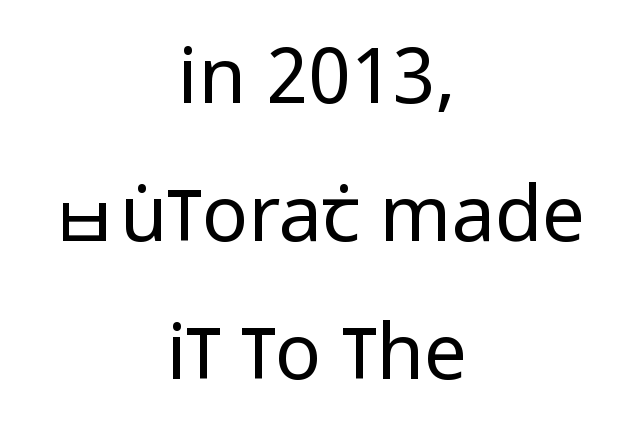
The image shows 77 px regular-weight, condensed sans-serif type, upright; set centered, line spacing 1.79x, normal letter spacing, not underlined; low stroke contrast and a large x-height.
